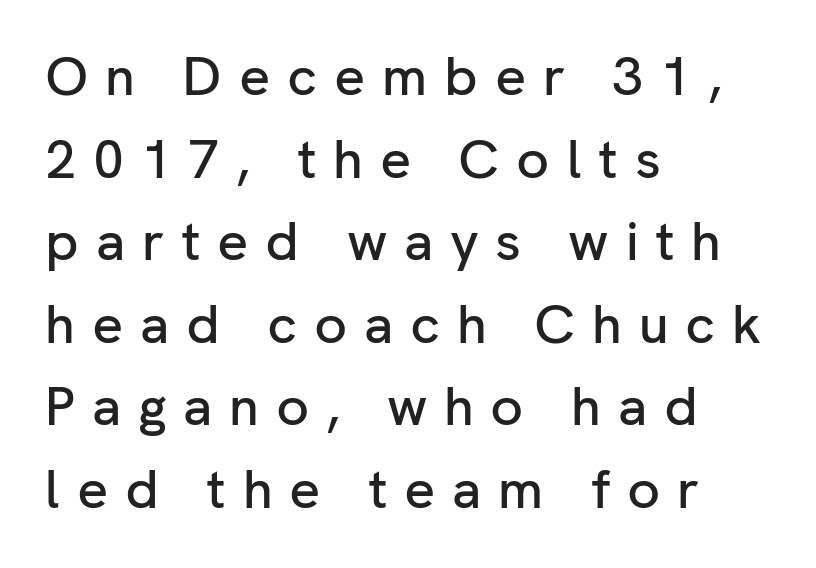
{"serif": "no", "italic": "no", "width": "normal", "stroke_contrast": "low", "x_height": "medium", "monospaced": "no", "underline": "no", "align": "left", "line_spacing": "normal", "line_spacing_ratio": 1.53, "letter_spacing": "wide", "letter_spacing_em": 0.31, "glyph_px": 54}
